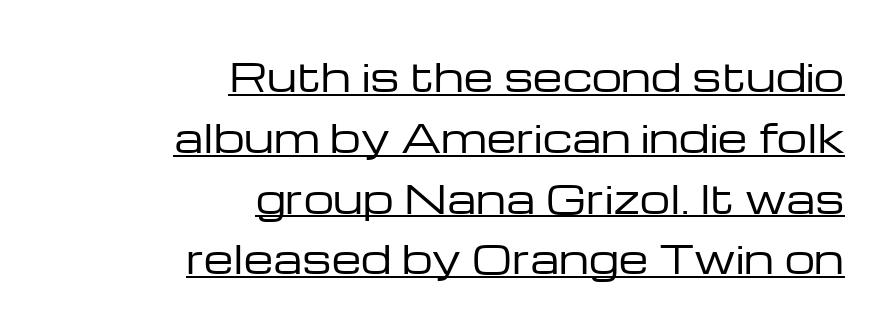
{"serif": "no", "italic": "no", "bold": "no", "weight": "regular", "width": "wide", "stroke_contrast": "low", "x_height": "medium", "monospaced": "no", "underline": "yes", "align": "right", "line_spacing": "normal", "line_spacing_ratio": 1.6, "letter_spacing": "normal", "letter_spacing_em": 0.0, "glyph_px": 38}
